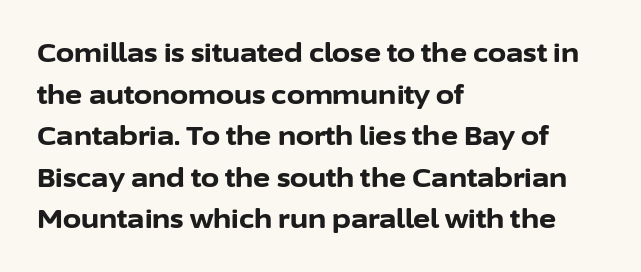
Q: Is the text bold? A: Yes.
Q: Is the text italic (slanted)? A: No, it is upright.
Q: Is the text underlined? A: No.
Q: How is the paragraph aligned? A: Left-aligned.
Q: Is the spacing between letters normal or unusually wide? A: Normal.
Q: Is the spacing between lines tight, normal or loose? A: Normal.
